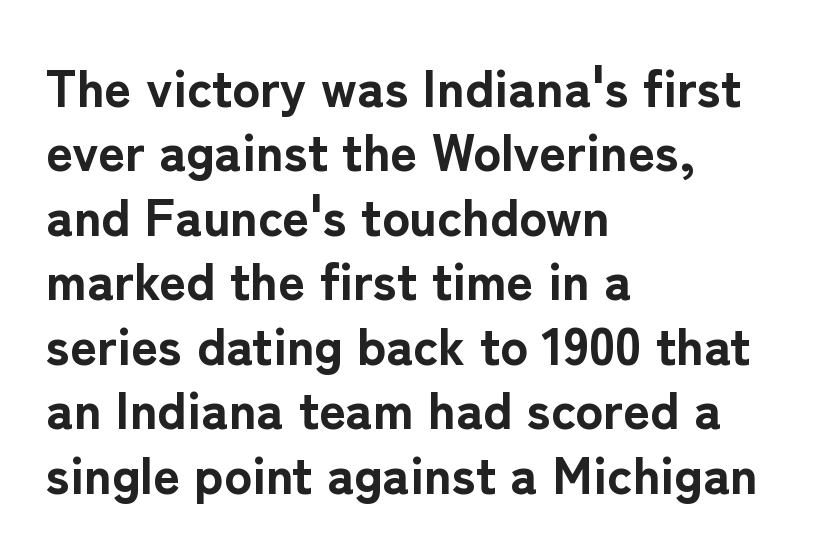
Character widths vary here, with narrow letters taking less room than wide ones. Does the type have serifs? No, each stem ends abruptly. Descenders hang freely into open space. Pretty heavy lettering here — definitely bold. This rendering uses left alignment, leaving the right contour irregular. What stands out about the letter spacing? Nothing — it is the standard amount.
